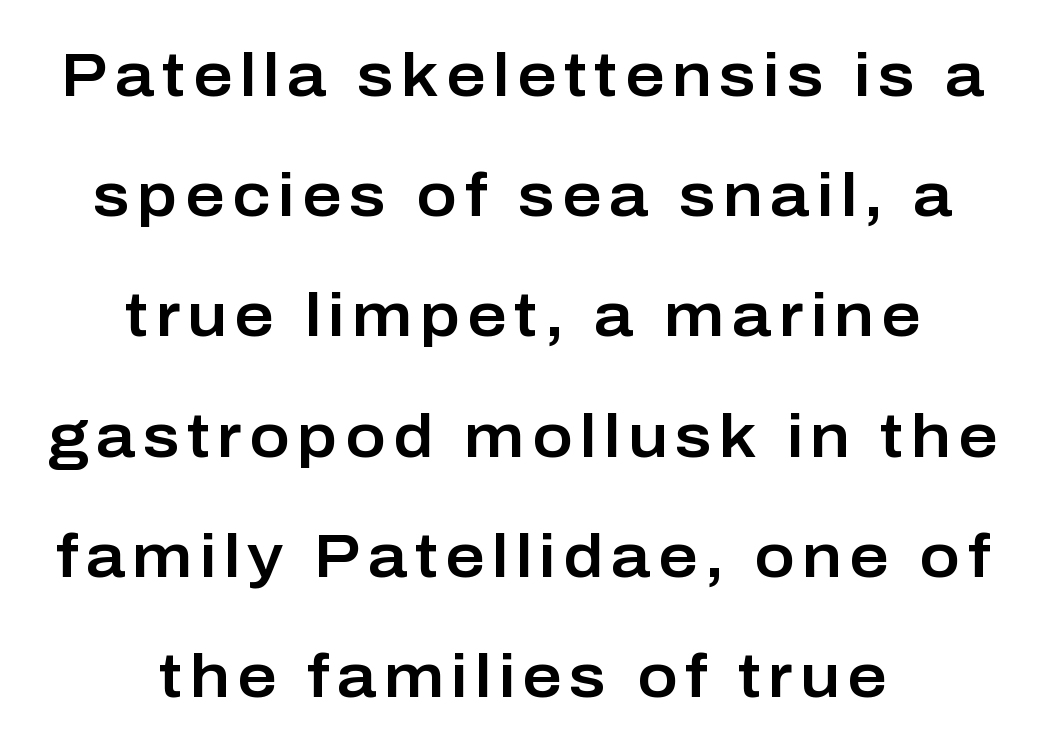
{"serif": "no", "italic": "no", "width": "normal", "stroke_contrast": "low", "x_height": "medium", "monospaced": "no", "underline": "no", "align": "center", "line_spacing": "loose", "line_spacing_ratio": 1.97, "glyph_px": 61}
